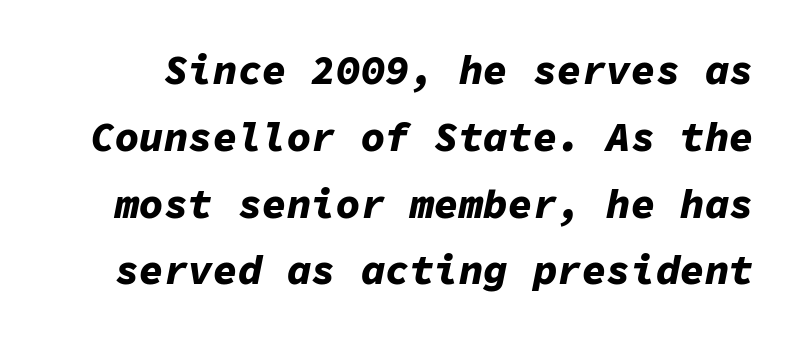
{"italic": "yes", "lean": "right", "slant_degrees": 11, "bold": "yes", "weight": "bold", "width": "normal", "stroke_contrast": "low", "x_height": "medium", "monospaced": "yes", "underline": "no", "line_spacing": "normal", "line_spacing_ratio": 1.63, "letter_spacing": "normal", "letter_spacing_em": 0.0, "glyph_px": 41}
